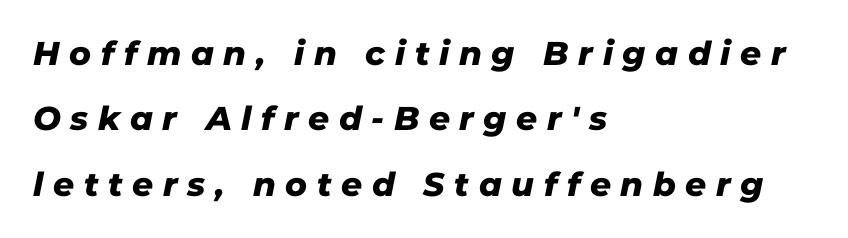
Q: Is the typeface a serif or a sans-serif typeface? A: Sans-serif.
Q: Is the text underlined? A: No.
Q: How is the paragraph aligned? A: Left-aligned.
Q: Is the spacing between letters normal or unusually wide? A: Unusually wide.
Q: Is the spacing between lines tight, normal or loose? A: Loose.
Q: Width (condensed, normal, or wide)? A: Normal.
Q: Stroke contrast? A: Low.
Q: x-height? A: Medium.
Q: Monospaced? A: No.
